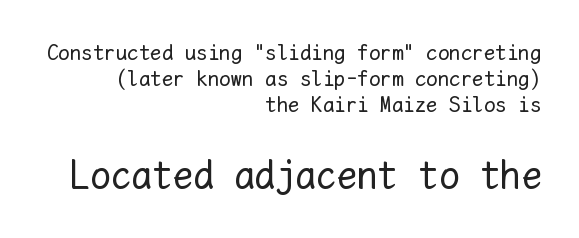
The image shows 41 px regular-weight type, upright, monospaced; set right-aligned, tight line spacing (1.14x), normal letter spacing, not underlined; the second (bottom) block is 1.78x larger; low stroke contrast and a medium x-height.
